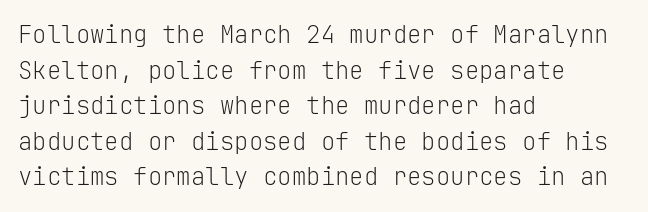
The image shows 24 px text type, upright; set left-aligned, normal line spacing (1.48x), normal letter spacing, not underlined.
